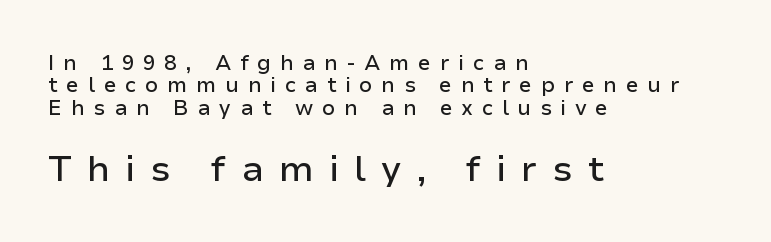
{"serif": "no", "italic": "no", "width": "normal", "stroke_contrast": "low", "x_height": "medium", "monospaced": "no", "underline": "no", "align": "left", "line_spacing": "tight", "line_spacing_ratio": 1.06, "letter_spacing": "wide", "letter_spacing_em": 0.41, "larger_block": "second", "size_ratio": 1.71, "glyph_px": 36}
